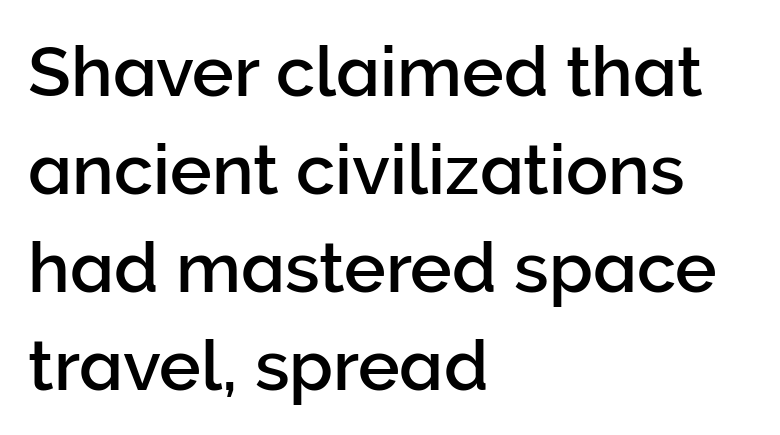
Type style note: lacks serifs. Every character sits straight up, as roman type does. The passage shown has conventional tracking throughout. A clean baseline with only descenders dipping below it. The vertical gap from one line to the next is medium.
